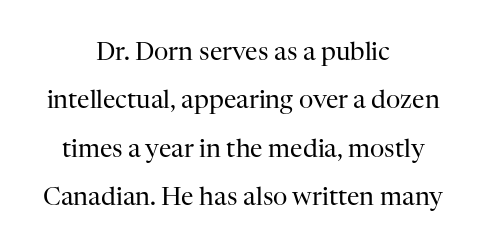
{"italic": "no", "bold": "no", "underline": "no", "align": "center", "line_spacing": "loose", "line_spacing_ratio": 1.94, "letter_spacing": "normal", "letter_spacing_em": 0.0, "glyph_px": 25}
